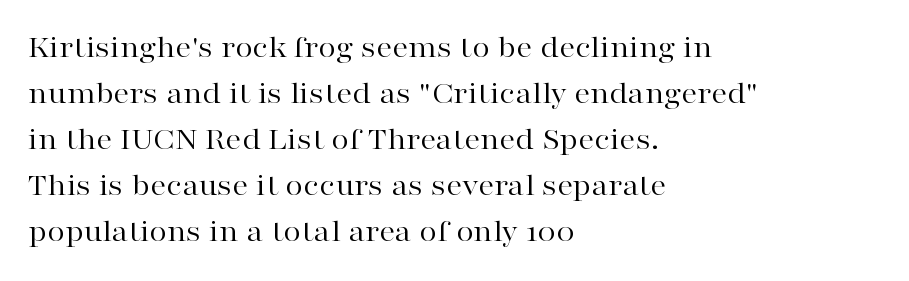
Line starts are locked; line ends wander. The lettering stays uniformly vertical, giving the passage a roman look. A light-to-regular cut is what we see here. This rendering employs a face with finishing strokes, i.e., a serif.
